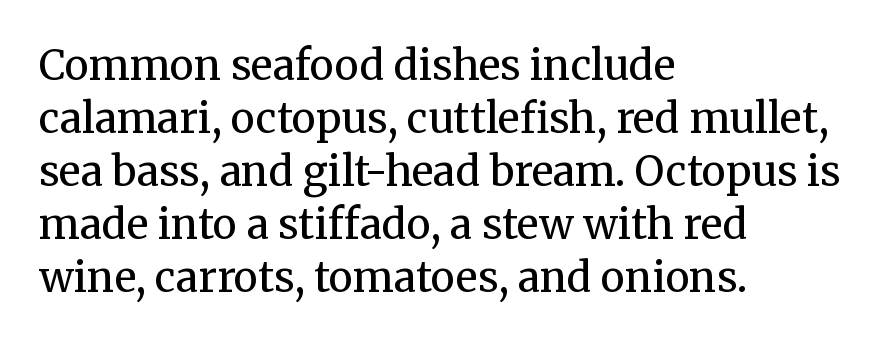
Q: Is the text bold? A: No.
Q: Is the text italic (slanted)? A: No, it is upright.
Q: Is the typeface a serif or a sans-serif typeface? A: Serif.
Q: Is the text underlined? A: No.
Q: How is the paragraph aligned? A: Left-aligned.
Q: Is the spacing between letters normal or unusually wide? A: Normal.
Q: Is the spacing between lines tight, normal or loose? A: Normal.
Q: Width (condensed, normal, or wide)? A: Normal.
Q: Stroke contrast? A: Medium.
Q: x-height? A: Medium.
Q: Monospaced? A: No.
